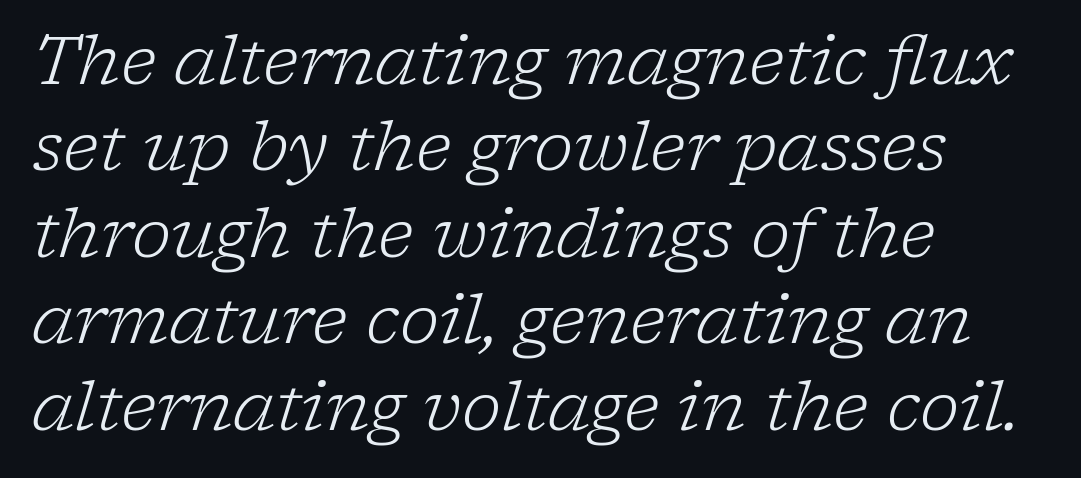
The image shows 67 px light serif type, italic (leaning right); set left-aligned, normal line spacing (1.29x), normal letter spacing, not underlined; low stroke contrast and a medium x-height.
